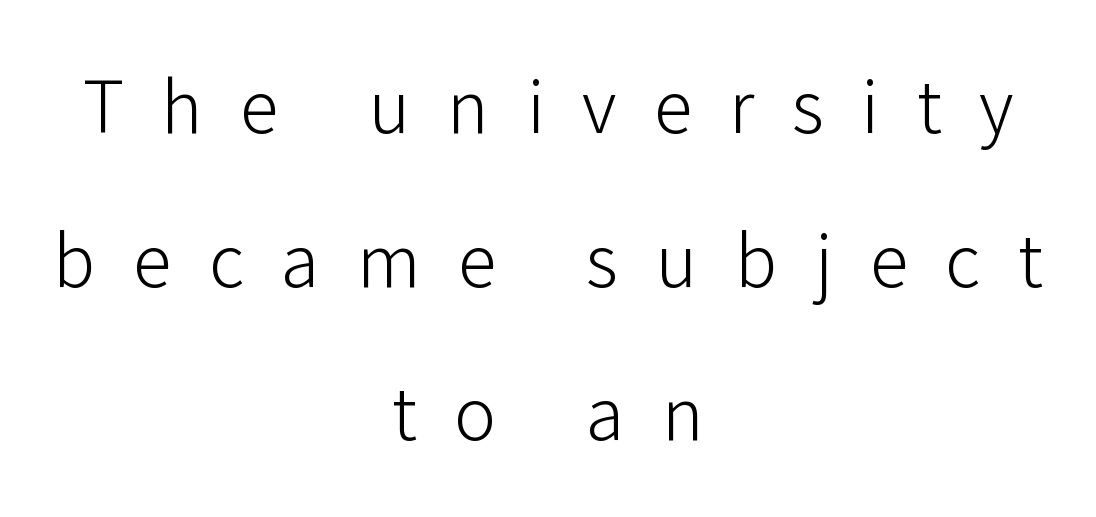
The image shows 78 px light sans-serif type, upright; set centered, loose line spacing (1.97x), unusually wide letter spacing (+0.48 em), not underlined; low stroke contrast and a medium x-height.
